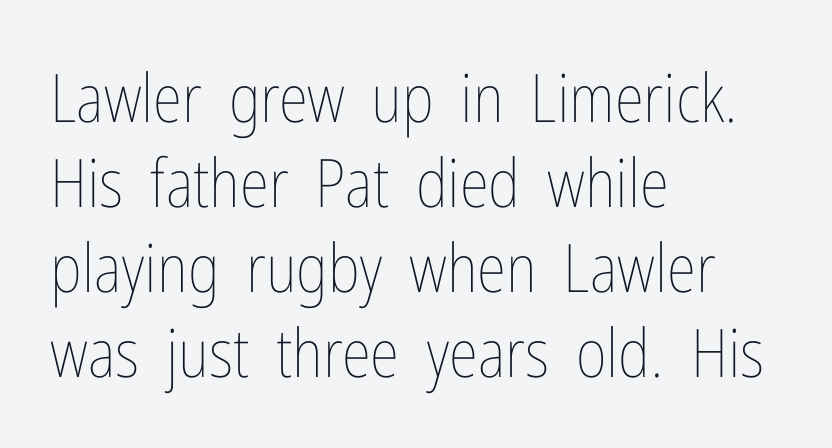
{"italic": "no", "bold": "no", "weight": "thin", "width": "condensed", "stroke_contrast": "low", "x_height": "medium", "monospaced": "no", "underline": "no", "align": "left", "line_spacing": "normal", "line_spacing_ratio": 1.27, "letter_spacing": "normal", "letter_spacing_em": 0.0, "glyph_px": 67}
